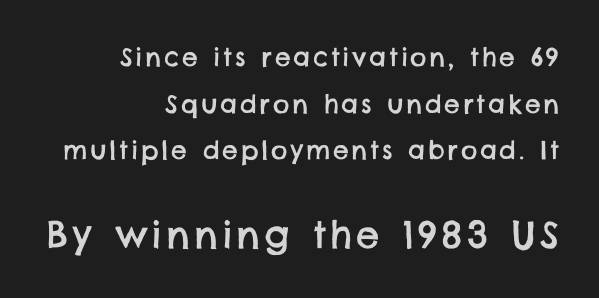
The image shows 37 px sans-serif type; set right-aligned, line spacing 1.87x, not underlined; the second (bottom) block is 1.48x larger; low stroke contrast and a large x-height.
